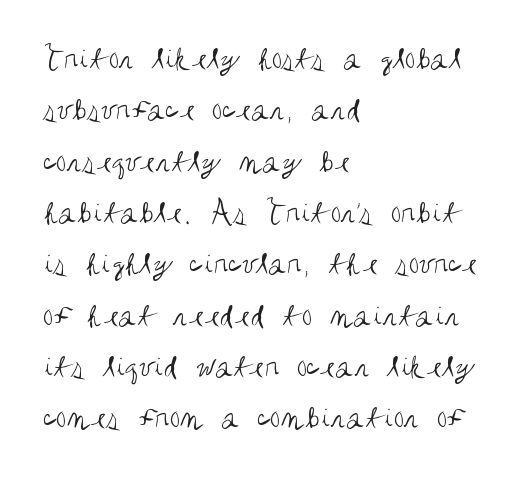
{"serif": "no", "bold": "no", "weight": "regular", "width": "condensed", "stroke_contrast": "medium", "x_height": "large", "monospaced": "no", "underline": "no", "align": "left", "line_spacing": "normal", "line_spacing_ratio": 1.51, "letter_spacing": "normal", "letter_spacing_em": 0.0, "glyph_px": 34}
